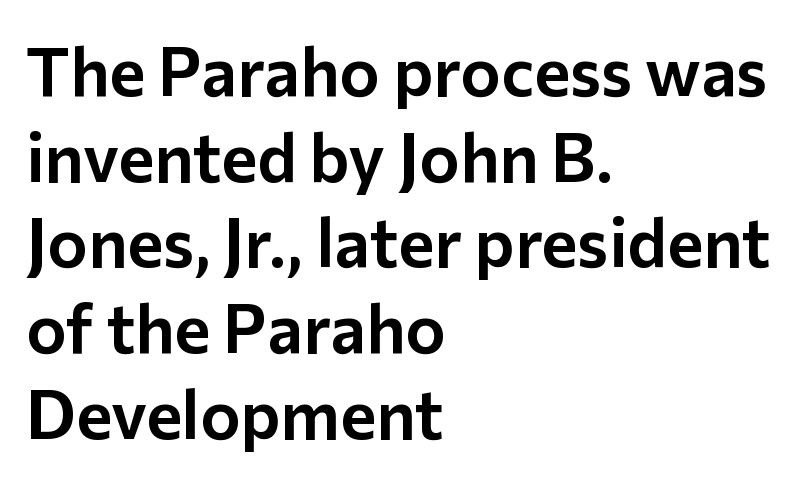
Q: Is the text italic (slanted)? A: No, it is upright.
Q: Is the typeface a serif or a sans-serif typeface? A: Sans-serif.
Q: Is the text underlined? A: No.
Q: How is the paragraph aligned? A: Left-aligned.
Q: Is the spacing between letters normal or unusually wide? A: Normal.
Q: Is the spacing between lines tight, normal or loose? A: Normal.
Q: Width (condensed, normal, or wide)? A: Normal.
Q: Stroke contrast? A: Low.
Q: x-height? A: Medium.
Q: Monospaced? A: No.
